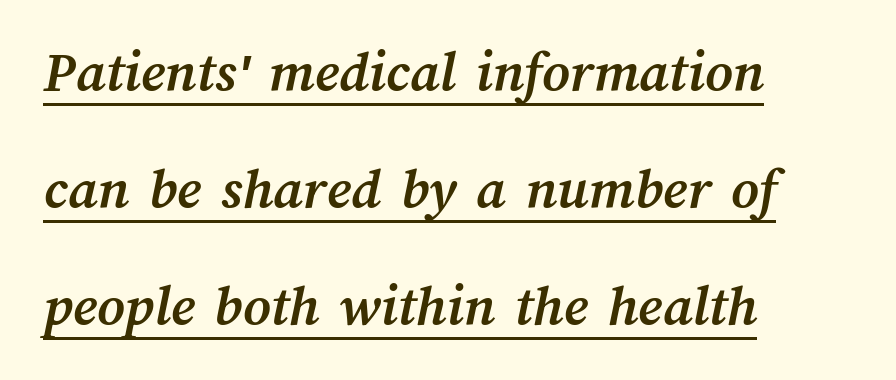
The image shows 59 px semibold type; set left-aligned, loose line spacing (1.98x), normal letter spacing, underlined; medium stroke contrast and a medium x-height.
